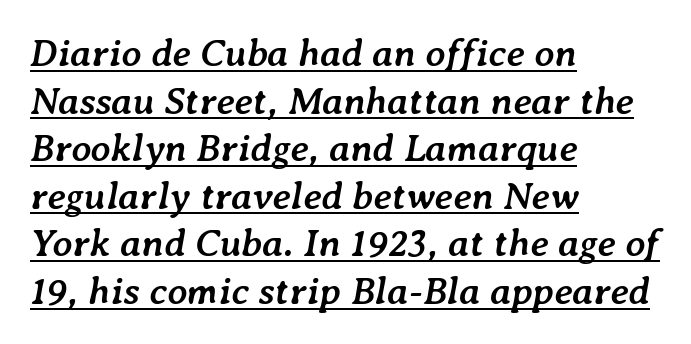
The image shows 39 px semibold type, italic (leaning right); set left-aligned, line spacing 1.22x, normal letter spacing, underlined; low stroke contrast and a medium x-height.
